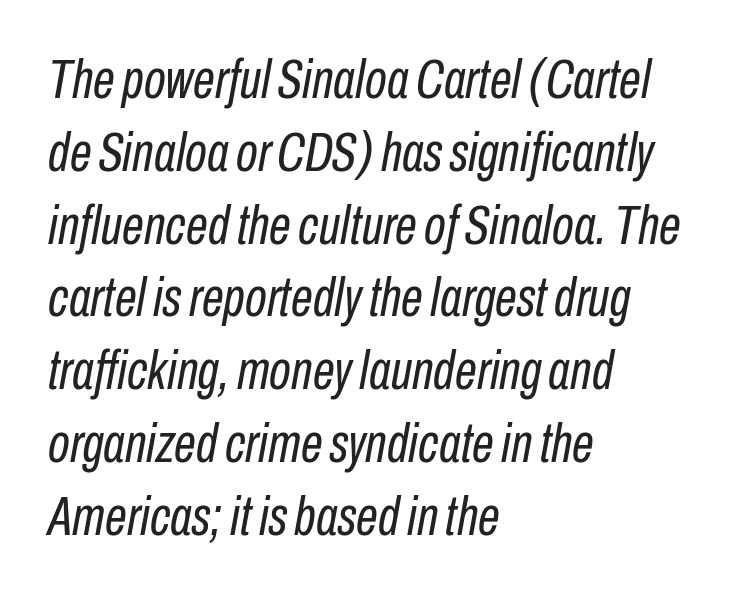
Q: Is the text bold? A: No.
Q: Is the text italic (slanted)? A: Yes, it leans right by about 10 degrees.
Q: Is the text underlined? A: No.
Q: How is the paragraph aligned? A: Left-aligned.
Q: Is the spacing between letters normal or unusually wide? A: Normal.
Q: Is the spacing between lines tight, normal or loose? A: Normal.
Q: Width (condensed, normal, or wide)? A: Condensed.
Q: Stroke contrast? A: Low.
Q: x-height? A: Medium.
Q: Monospaced? A: No.
